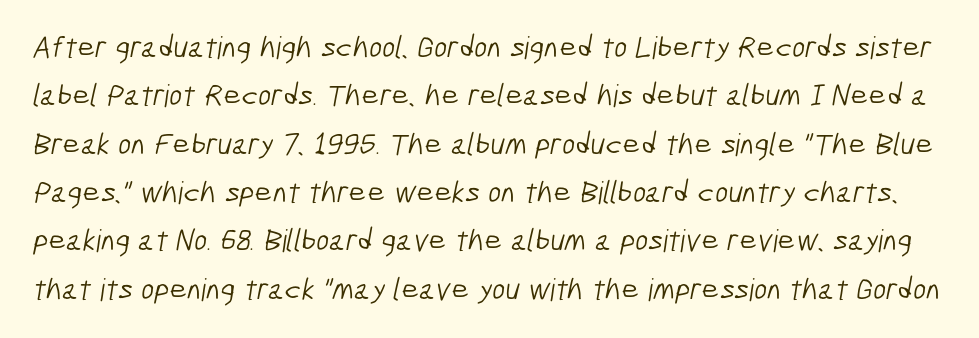
Leading: standard. Note the varied advance widths — an 'i' is clearly narrower than an 'm'. Is the stroke heavy? The answer is a plain regular-or-lighter. To sum up the face: it is a sans, with no serifs.
